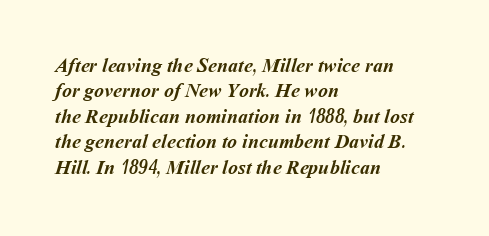
{"bold": "yes", "underline": "no", "align": "left", "line_spacing": "normal", "line_spacing_ratio": 1.27, "letter_spacing": "normal", "letter_spacing_em": 0.0, "glyph_px": 20}
